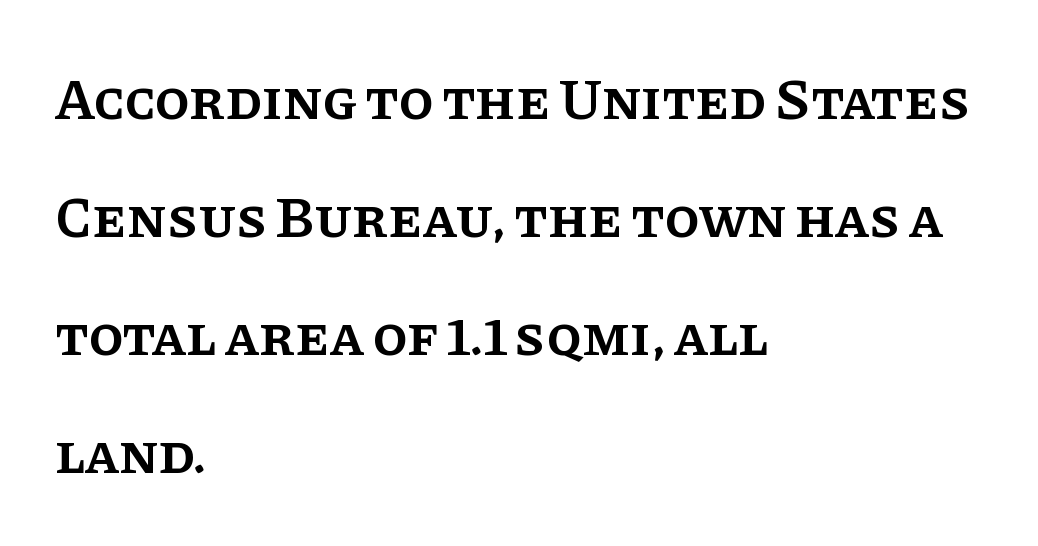
{"serif": "yes", "italic": "no", "bold": "semi", "weight": "semibold", "width": "normal", "stroke_contrast": "low", "x_height": "large", "monospaced": "no", "underline": "no", "align": "left", "line_spacing": "loose", "line_spacing_ratio": 2.07, "letter_spacing": "normal", "letter_spacing_em": 0.0, "glyph_px": 57}
